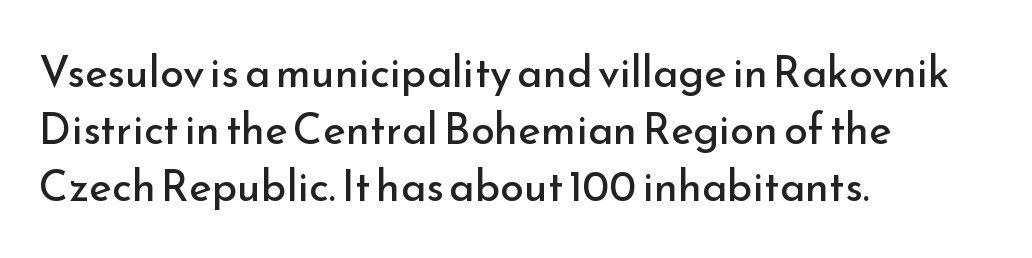
Caption: multi-line text, flush left, ragged right. Nope, no serifs anywhere on these letters. Caption: standard tracking, unaltered. The lettering stays uniformly vertical, giving the passage a roman look. A clean baseline with only descenders dipping below it.
